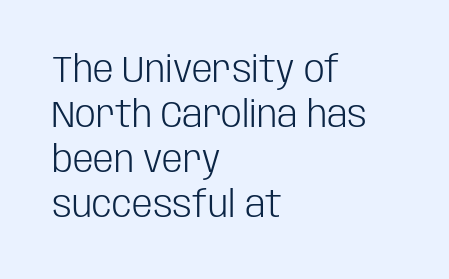
Check the space under the baseline: it is left empty. A typesetter would label this face a sans. The letters sit at their default tracking, neither squeezed nor spread. Unlike italic type, these characters show no tilt at all.
